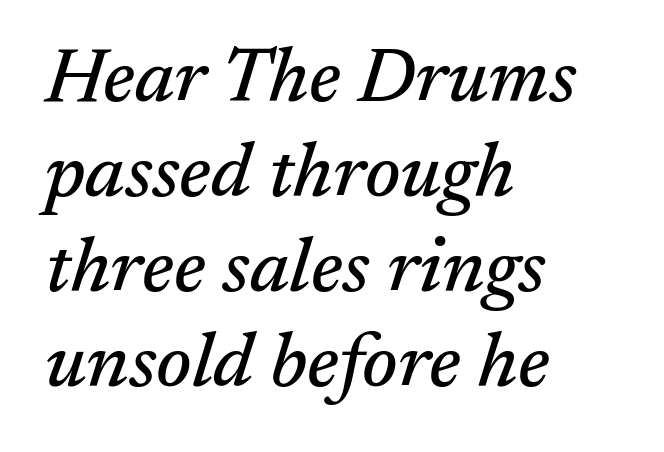
The image shows 76 px serif type, italic (leaning right); set left-aligned, normal line spacing (1.25x), normal letter spacing, not underlined; medium stroke contrast and a medium x-height.
